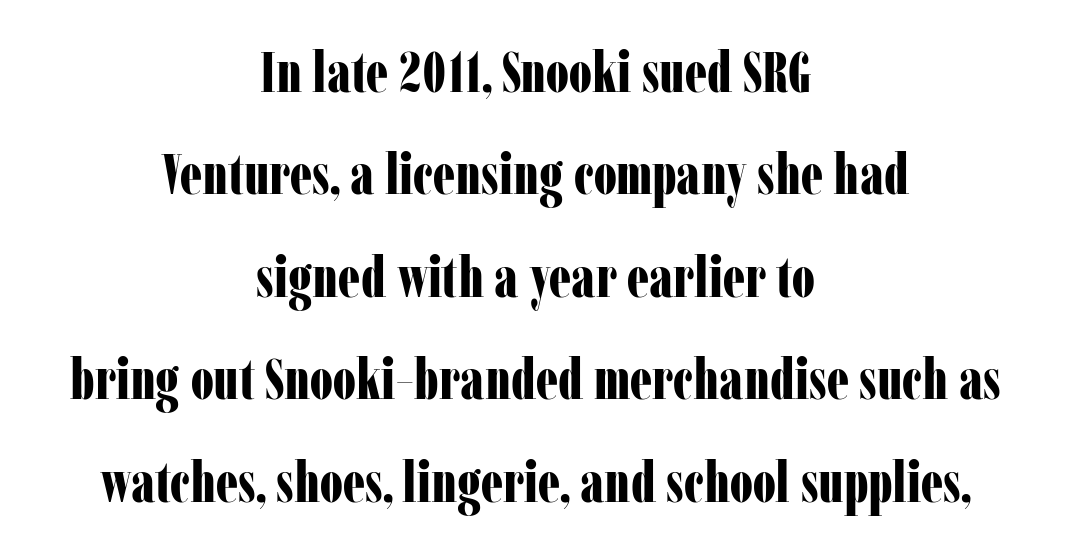
Plain, unruled lines of type. The letters are bold, with thick, heavy strokes. The text was rendered using a seriffed face with decorative stroke endings. Students, note that the glyphs here touch the page at normal intervals. You could not count columns in this text — the font is proportionally spaced.
